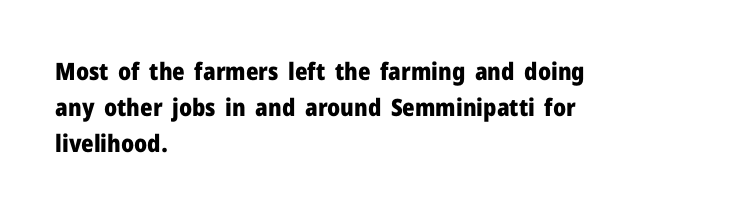
The image shows 24 px bold type, upright; set left-aligned, normal line spacing (1.51x), normal letter spacing, not underlined.
